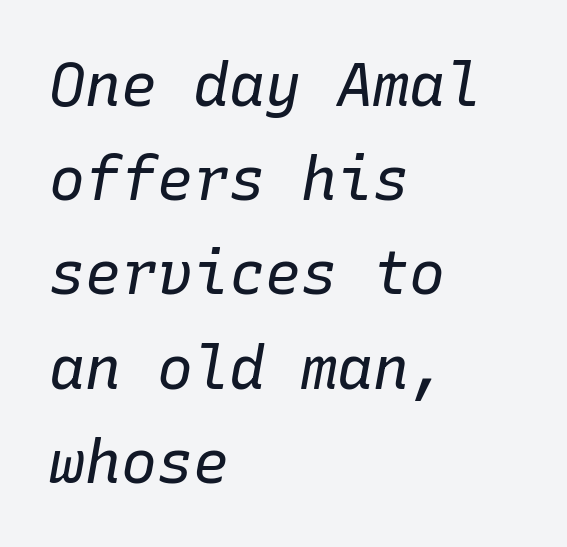
The image shows 60 px regular-weight type, italic (leaning right), monospaced; set left-aligned, normal line spacing (1.57x), normal letter spacing, not underlined; low stroke contrast and a medium x-height.
